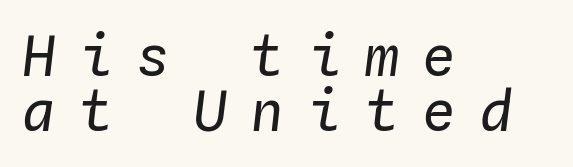
The image shows 56 px regular-weight type, italic (leaning right), monospaced; set left-aligned, tight line spacing (0.98x), unusually wide letter spacing (+0.42 em), not underlined; low stroke contrast and a medium x-height.
